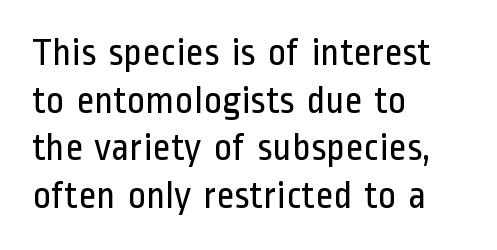
Q: Is the text bold? A: No.
Q: Is the text italic (slanted)? A: No, it is upright.
Q: Is the typeface a serif or a sans-serif typeface? A: Sans-serif.
Q: Is the text underlined? A: No.
Q: How is the paragraph aligned? A: Left-aligned.
Q: Is the spacing between letters normal or unusually wide? A: Normal.
Q: Width (condensed, normal, or wide)? A: Condensed.
Q: Stroke contrast? A: Low.
Q: x-height? A: Medium.
Q: Monospaced? A: No.
